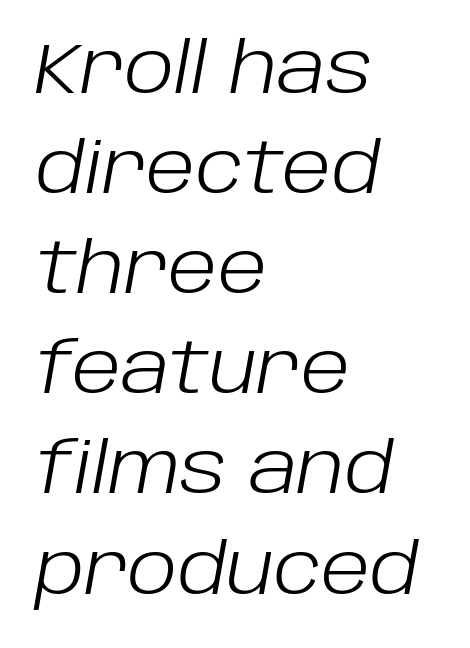
Q: Is the text bold? A: No.
Q: Is the text italic (slanted)? A: Yes, it leans right by about 10 degrees.
Q: Is the text underlined? A: No.
Q: How is the paragraph aligned? A: Left-aligned.
Q: Is the spacing between letters normal or unusually wide? A: Normal.
Q: Is the spacing between lines tight, normal or loose? A: Normal.
Q: Width (condensed, normal, or wide)? A: Normal.
Q: Stroke contrast? A: Low.
Q: x-height? A: Large.
Q: Monospaced? A: No.
